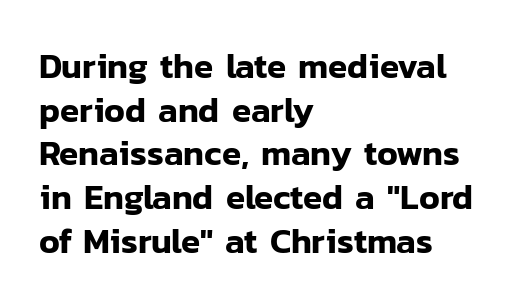
Where is the straight margin? On the left. The typeface chosen for these lines omits serifs. Underlining? Definitely not there. Each letter keeps its own natural width here, so spacing adapts to shape.
